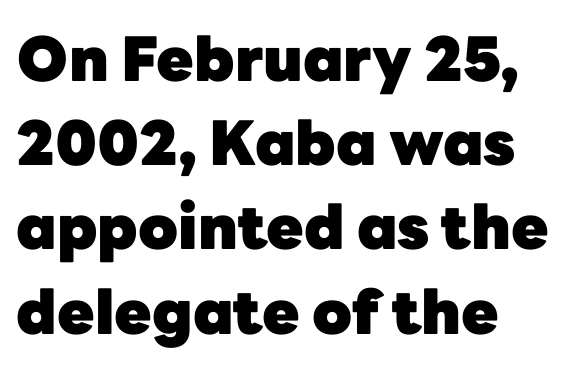
The image shows 61 px heavy sans-serif type, upright; set normal line spacing (1.38x), normal letter spacing, not underlined; low stroke contrast and a medium x-height.
